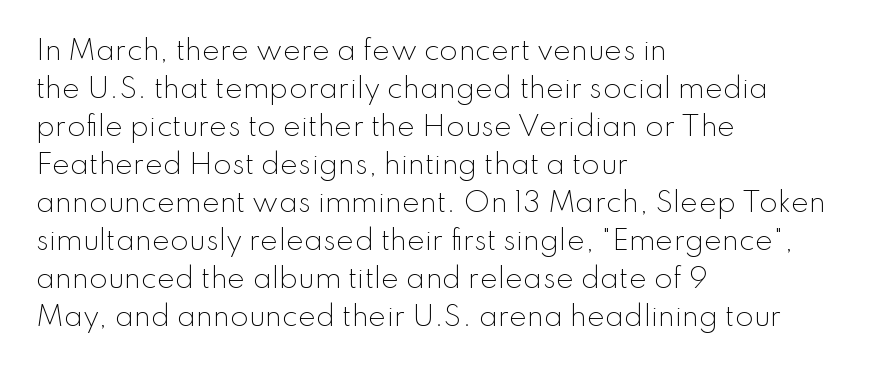
{"italic": "no", "bold": "no", "underline": "no", "align": "left", "line_spacing": "normal", "line_spacing_ratio": 1.41, "letter_spacing": "normal", "letter_spacing_em": 0.0, "glyph_px": 27}
